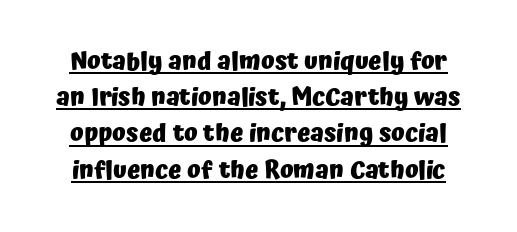
The image shows 25 px bold type, upright; set normal line spacing (1.45x), normal letter spacing, underlined.
